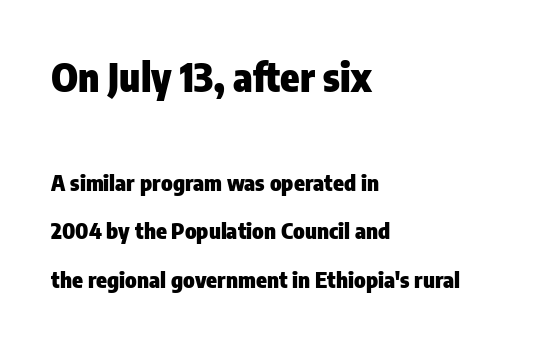
{"serif": "no", "italic": "no", "bold": "yes", "weight": "heavy", "width": "condensed", "stroke_contrast": "low", "x_height": "medium", "monospaced": "no", "underline": "no", "align": "left", "line_spacing": "loose", "line_spacing_ratio": 2.2, "letter_spacing": "normal", "letter_spacing_em": 0.0, "larger_block": "first", "size_ratio": 1.77, "glyph_px": 39}
